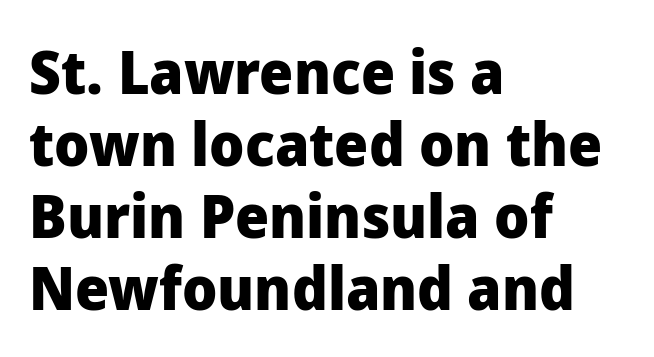
The image shows 60 px heavy sans-serif type, upright; set left-aligned, line spacing 1.2x, normal letter spacing, not underlined; low stroke contrast and a medium x-height.
